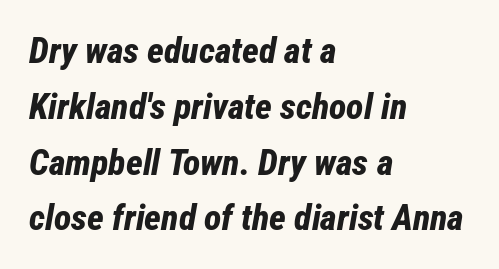
Q: Is the text bold? A: Yes.
Q: Is the text italic (slanted)? A: Yes, it leans right by about 12 degrees.
Q: Is the text underlined? A: No.
Q: How is the paragraph aligned? A: Left-aligned.
Q: Is the spacing between letters normal or unusually wide? A: Normal.
Q: Is the spacing between lines tight, normal or loose? A: Normal.
Q: Width (condensed, normal, or wide)? A: Condensed.
Q: Stroke contrast? A: Low.
Q: x-height? A: Medium.
Q: Monospaced? A: No.
